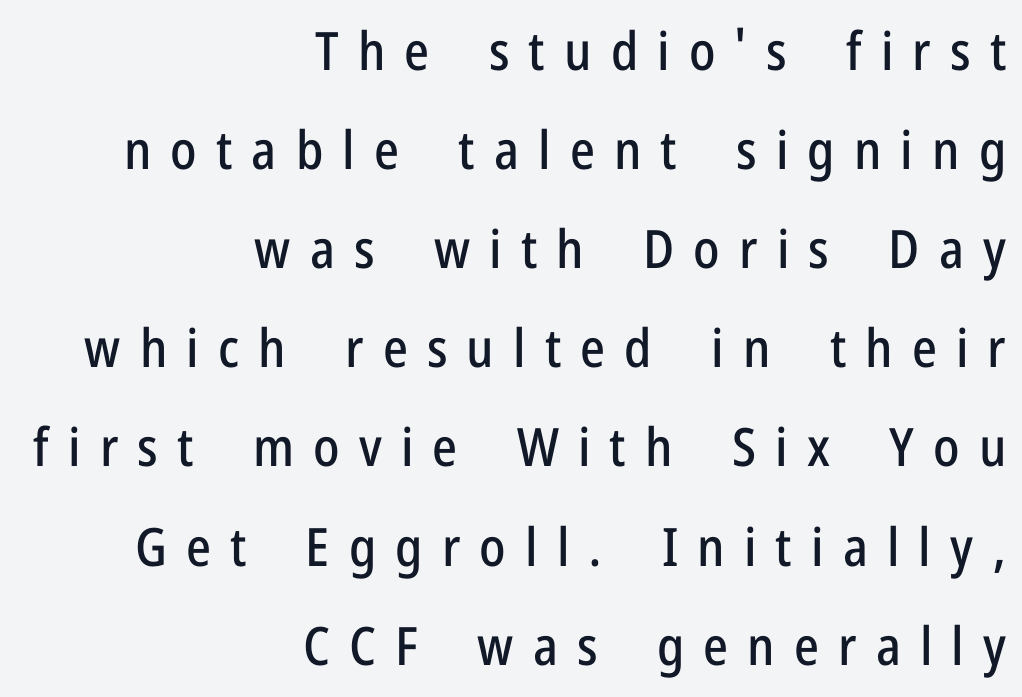
The image shows 53 px condensed sans-serif type, upright; set right-aligned, line spacing 1.87x, unusually wide letter spacing (+0.36 em), not underlined; low stroke contrast and a medium x-height.
